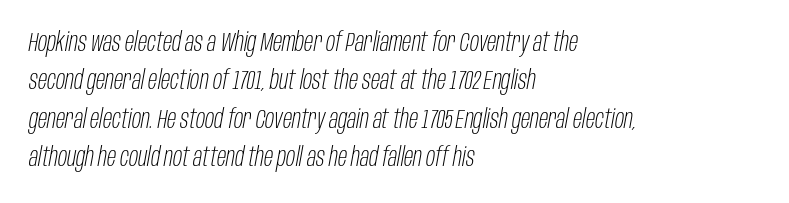
{"italic": "yes", "lean": "right", "slant_degrees": 10, "bold": "no", "underline": "no", "align": "left", "line_spacing": "normal", "line_spacing_ratio": 1.42, "letter_spacing": "normal", "letter_spacing_em": 0.0, "glyph_px": 27}
